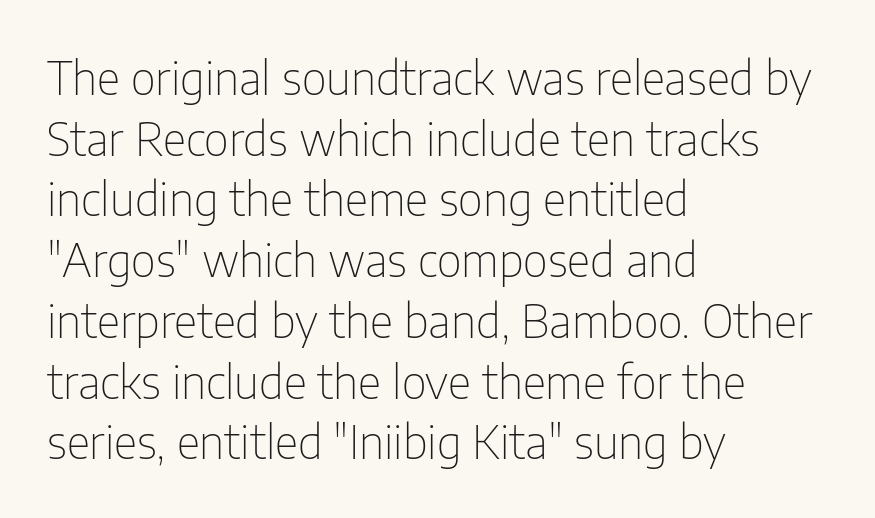
Q: Is the text bold? A: No.
Q: Is the text italic (slanted)? A: No, it is upright.
Q: Is the typeface a serif or a sans-serif typeface? A: Sans-serif.
Q: Is the text underlined? A: No.
Q: How is the paragraph aligned? A: Left-aligned.
Q: Is the spacing between letters normal or unusually wide? A: Normal.
Q: Is the spacing between lines tight, normal or loose? A: Normal.
Q: Width (condensed, normal, or wide)? A: Condensed.
Q: Stroke contrast? A: Low.
Q: x-height? A: Medium.
Q: Monospaced? A: No.
